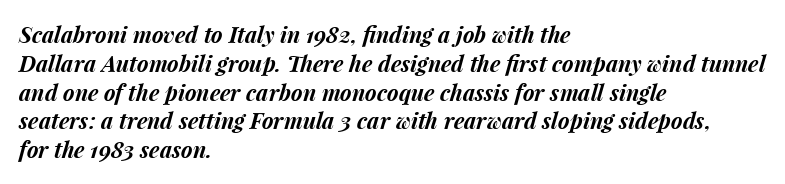
Has an underline been added? It has not. The letters are bold, with thick, heavy strokes. Standard letterfit; no display-style spreading of the glyphs. The whole block is typeset with a tilt. Vertically, the passage feels balanced, rows spaced as you'd expect.
